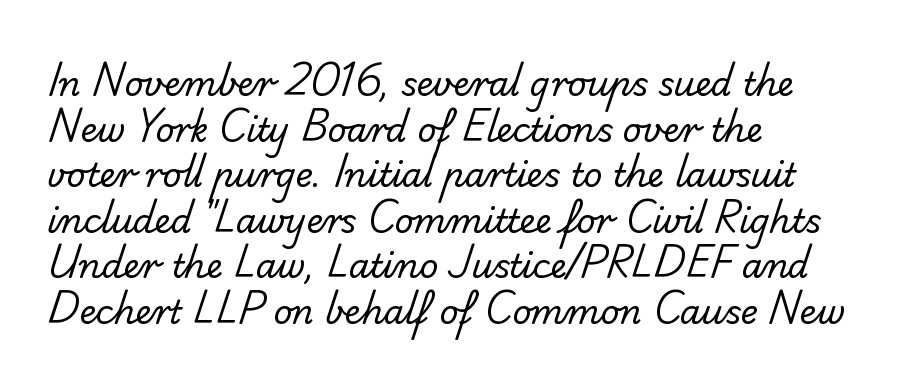
The strokes are not fattened; the text isn't bold. In CSS terms this would be text-align: left. You could not count columns in this text — the font is proportionally spaced. Interline gaps are of average width in this sample. Descender tails drop into unmarked territory. Does the type have serifs? No, each stem ends abruptly.
